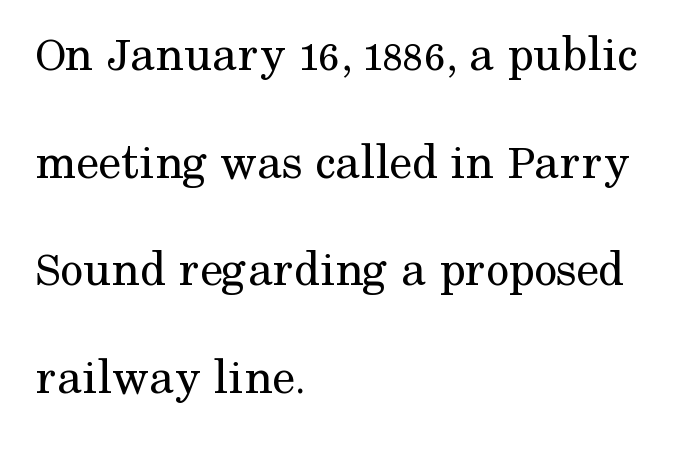
Think of a printed novel: that variable character pitch is what you see here. Check where the strokes stop: tiny serifs finish them off. Characters remain perfectly vertical along every line. A great deal of white space separates one row of letters from the next. Nothing unusual about the tracking: characters are spaced as the font intends. The text block is weighted toward the left margin, trailing off unevenly rightward.
